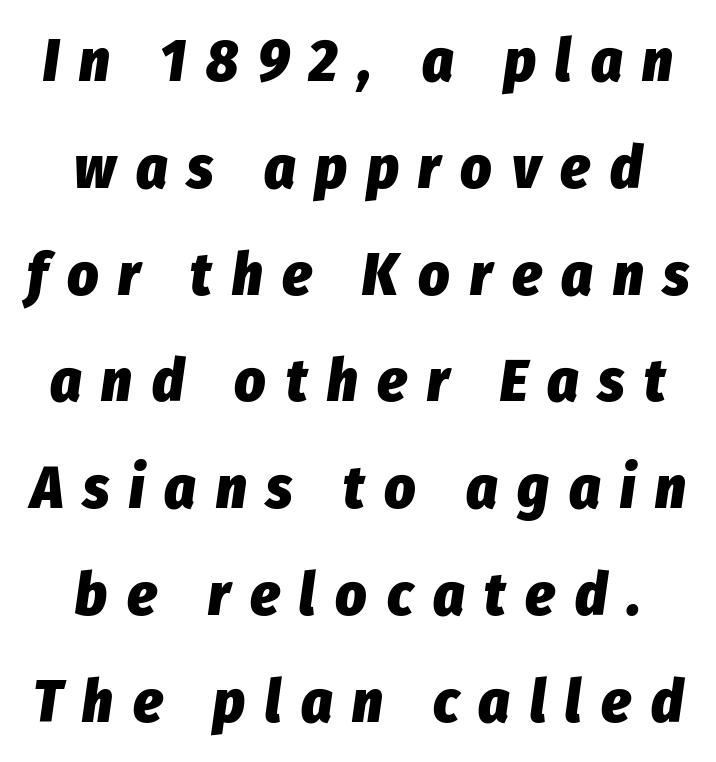
{"italic": "yes", "lean": "right", "slant_degrees": 8, "bold": "yes", "weight": "heavy", "width": "condensed", "stroke_contrast": "low", "x_height": "medium", "monospaced": "no", "underline": "no", "align": "center", "line_spacing_ratio": 1.78, "letter_spacing": "wide", "letter_spacing_em": 0.33, "glyph_px": 60}
